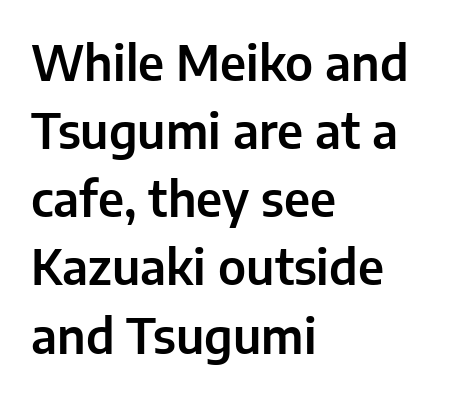
Q: Is the text italic (slanted)? A: No, it is upright.
Q: Is the typeface a serif or a sans-serif typeface? A: Sans-serif.
Q: Is the text underlined? A: No.
Q: How is the paragraph aligned? A: Left-aligned.
Q: Is the spacing between letters normal or unusually wide? A: Normal.
Q: Is the spacing between lines tight, normal or loose? A: Normal.
Q: Width (condensed, normal, or wide)? A: Normal.
Q: Stroke contrast? A: Low.
Q: x-height? A: Medium.
Q: Monospaced? A: No.
